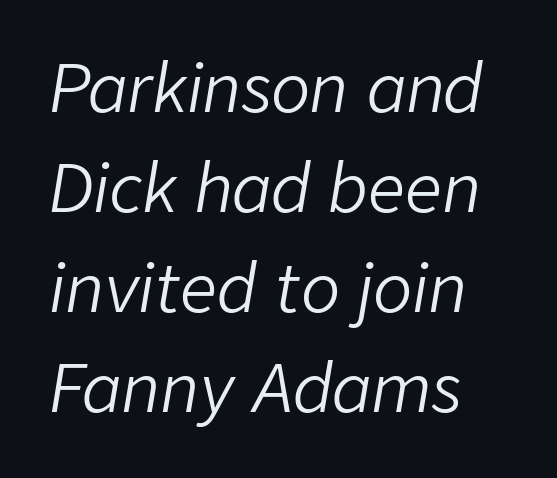
{"italic": "yes", "lean": "right", "slant_degrees": 9, "bold": "no", "weight": "light", "width": "normal", "stroke_contrast": "low", "x_height": "medium", "monospaced": "no", "underline": "no", "align": "left", "line_spacing": "normal", "line_spacing_ratio": 1.54, "letter_spacing": "normal", "letter_spacing_em": 0.0, "glyph_px": 65}
